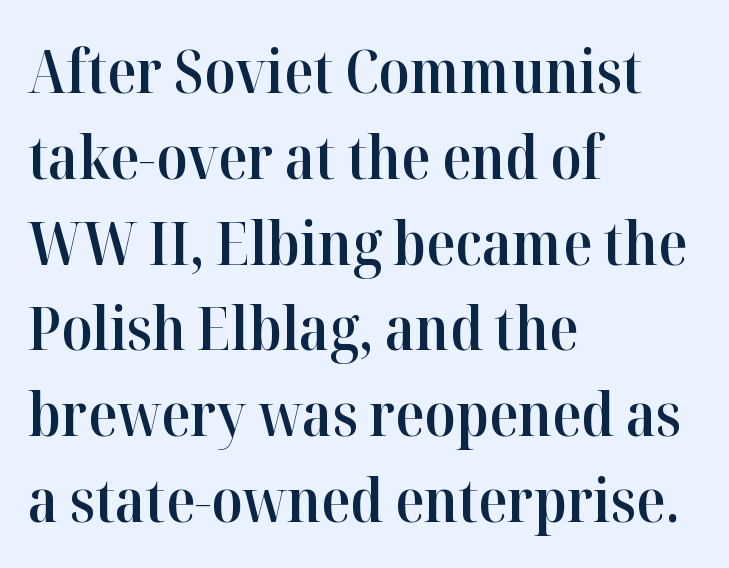
The image shows 60 px semibold serif type, upright; set left-aligned, normal line spacing (1.43x), normal letter spacing, not underlined; high stroke contrast and a medium x-height.
